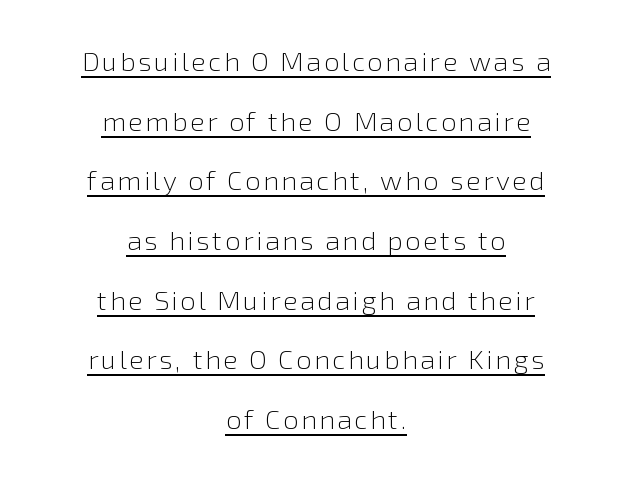
{"italic": "no", "bold": "no", "underline": "yes", "align": "center", "line_spacing": "loose", "line_spacing_ratio": 2.21, "glyph_px": 27}
